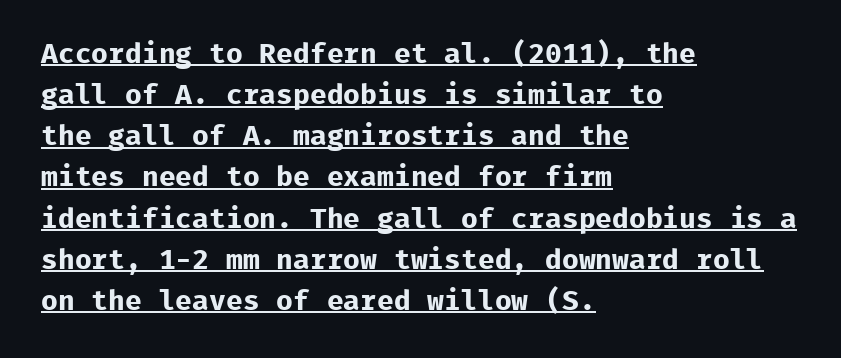
The image shows 28 px bold sans-serif type, upright, monospaced; set left-aligned, normal line spacing (1.47x), normal letter spacing, underlined; low stroke contrast and a medium x-height.
